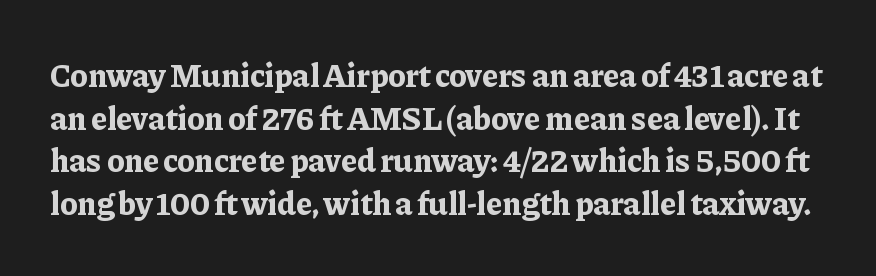
Classification — serif. This sample uses plain, unmodified letter spacing. The passage shown is typed in a proportional face where columns would drift. Honestly, the row spacing looks completely unremarkable. The glyphs have the mass of a bold cut. Check the space under the baseline: it is left empty.
